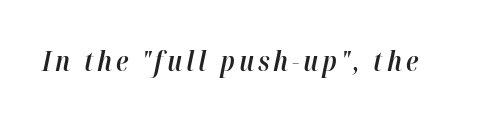
The image shows 27 px text type, italic (leaning right); set not underlined.
